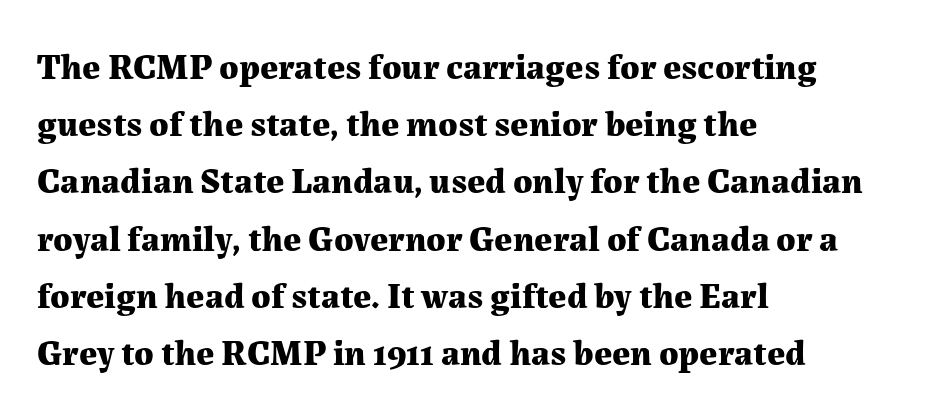
Q: Is the text bold? A: Yes.
Q: Is the text italic (slanted)? A: No, it is upright.
Q: Is the typeface a serif or a sans-serif typeface? A: Serif.
Q: Is the text underlined? A: No.
Q: How is the paragraph aligned? A: Left-aligned.
Q: Is the spacing between letters normal or unusually wide? A: Normal.
Q: Is the spacing between lines tight, normal or loose? A: Normal.
Q: Width (condensed, normal, or wide)? A: Normal.
Q: Stroke contrast? A: Medium.
Q: x-height? A: Medium.
Q: Monospaced? A: No.
